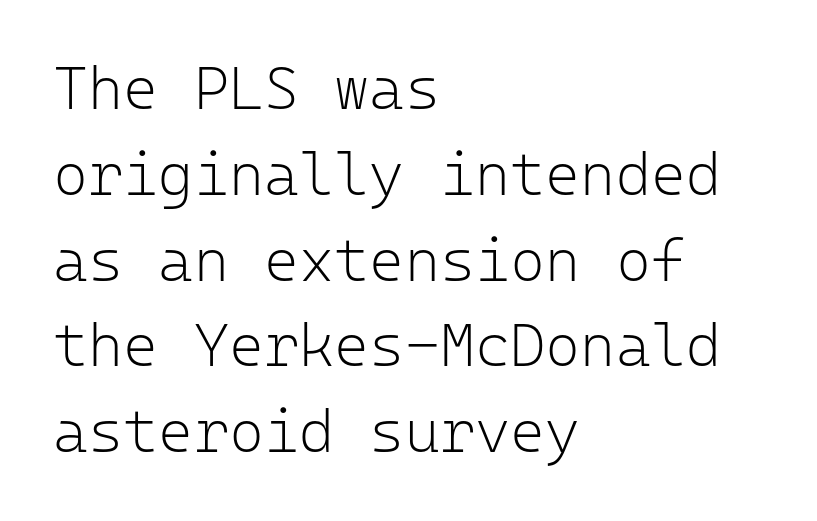
Serif or sans? Sans — the stroke terminals are bare. Only glyphs here, with clear space below each row. Think of a typewriter: that constant character pitch is what you see here. The text block is weighted toward the left margin, trailing off unevenly rightward. Stroke thickness stays within the range of a standard reading face or lighter. The letters sit at their default tracking, neither squeezed nor spread.
